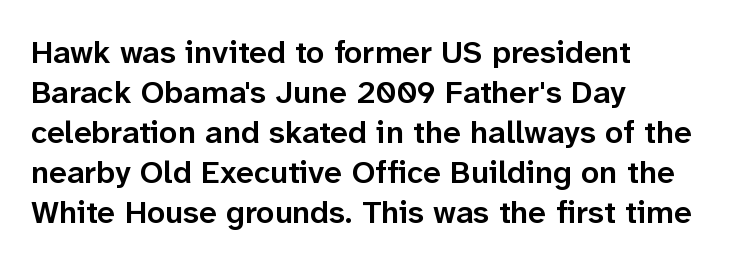
Think of a printed novel: that variable character pitch is what you see here. Semibold letterforms, between regular and bold. Is the block centered? No — it sits flush against the left margin. Regarding leading, the lines here are spaced in the standard way.
